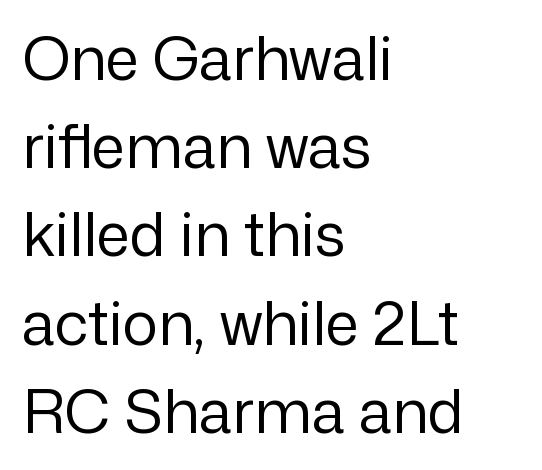
Font category for this specimen: sans-serif. Descenders are the only things crossing below the line. No extra tracking has been applied to these lines. Leading: standard.
